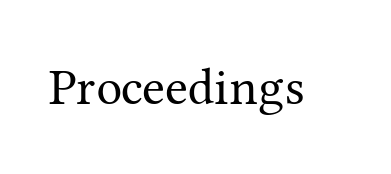
Short note: letters normally spaced. Designer's note — italics off, roman on. Bare-footed words on every line. Nothing heavy about these letters — not bold at all.
